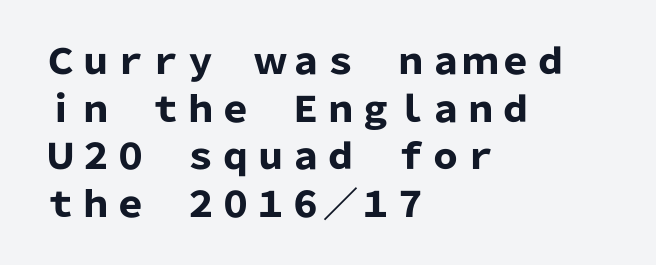
Q: Is the text bold? A: Yes.
Q: Is the text italic (slanted)? A: No, it is upright.
Q: Is the typeface a serif or a sans-serif typeface? A: Sans-serif.
Q: Is the text underlined? A: No.
Q: How is the paragraph aligned? A: Left-aligned.
Q: Is the spacing between letters normal or unusually wide? A: Normal.
Q: Is the spacing between lines tight, normal or loose? A: Normal.
Q: Width (condensed, normal, or wide)? A: Normal.
Q: Stroke contrast? A: Low.
Q: x-height? A: Medium.
Q: Monospaced? A: No.
